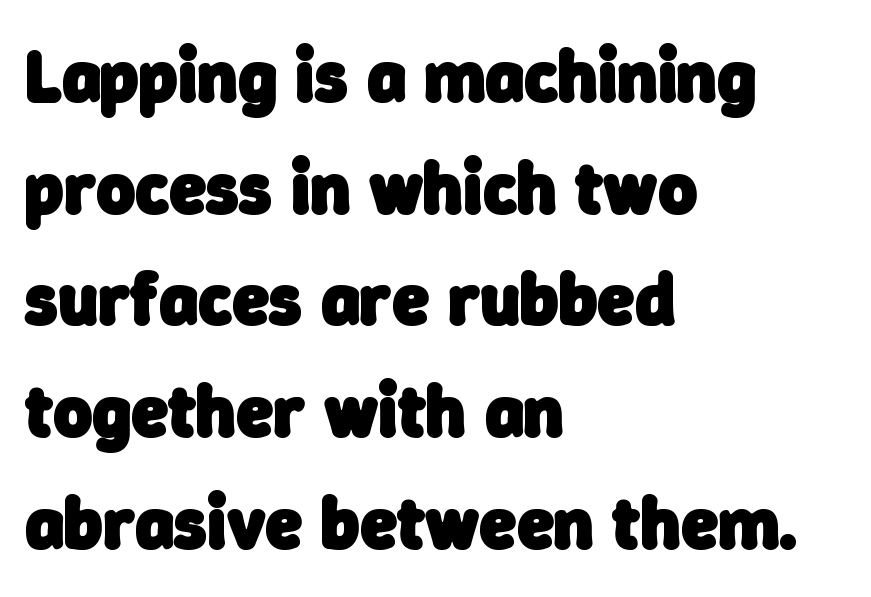
The rows are spaced the way most documents space them. The passage shown is typed in a proportional face where columns would drift. These lines stack with their left ends in a neat column. I'd call this a sans setting — the letters go barefoot. Any mark beneath the type? The region is blank. Characters follow at the spacing the type designer built in.
